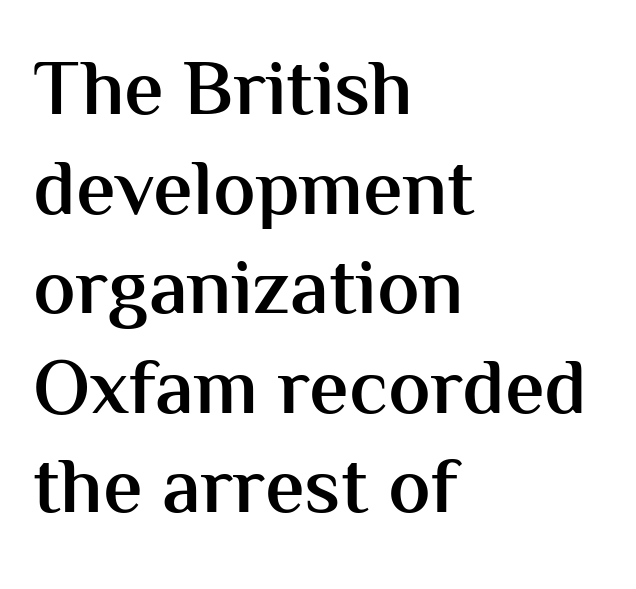
The image shows 79 px semibold sans-serif type, upright; set left-aligned, normal line spacing (1.26x), normal letter spacing, not underlined; medium stroke contrast and a medium x-height.
